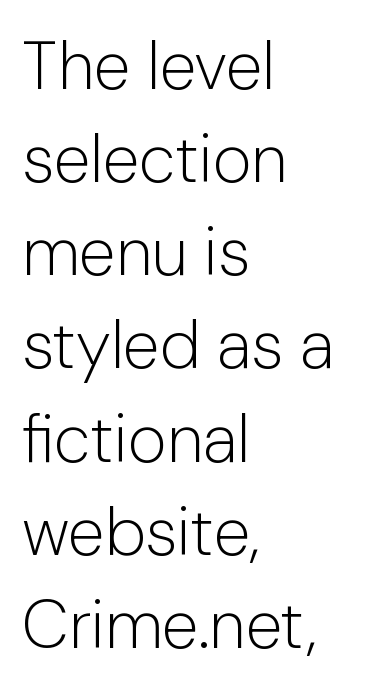
The image shows 67 px light sans-serif type, upright; set left-aligned, normal line spacing (1.39x), normal letter spacing, not underlined; low stroke contrast and a medium x-height.
